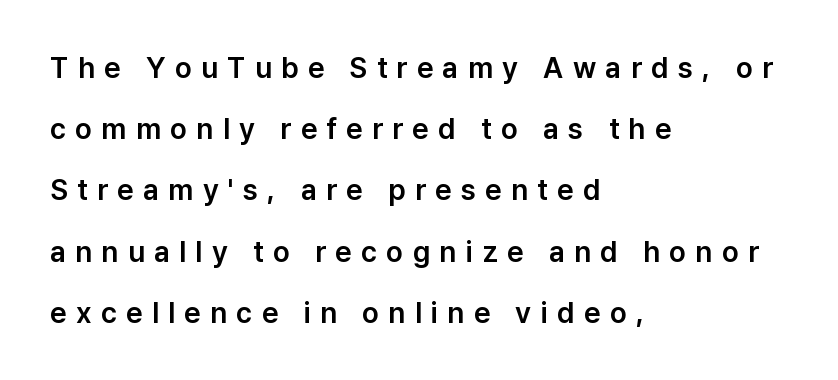
Observe the wide spacing: letters keep a clear distance from each other. The foot of each line stays bare and open. The typography opts for an upright posture over an oblique one. A great deal of white space separates one row of letters from the next. Leftover space on each line is placed entirely after the last word.
